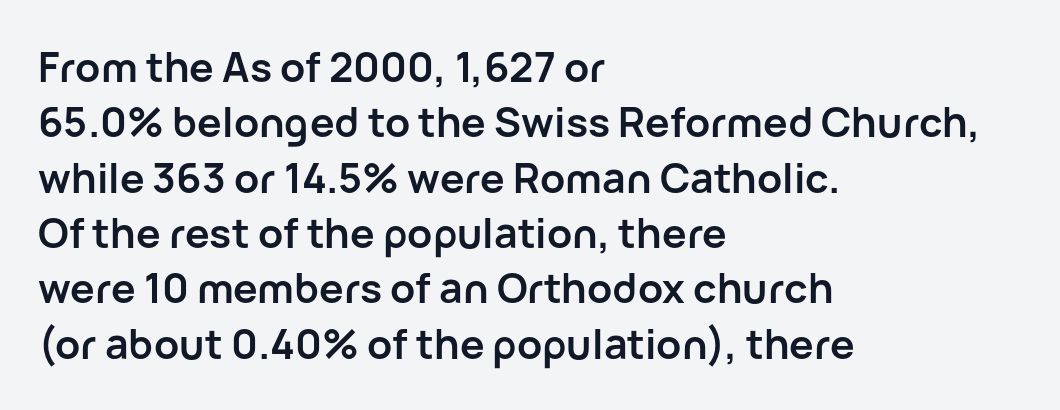
Do the characters align in a grid? No, the font is proportional. Style check: upright. The foot of each line stays bare and open. Layout note: lines flush left. These lines sit exactly where default settings would place them.
